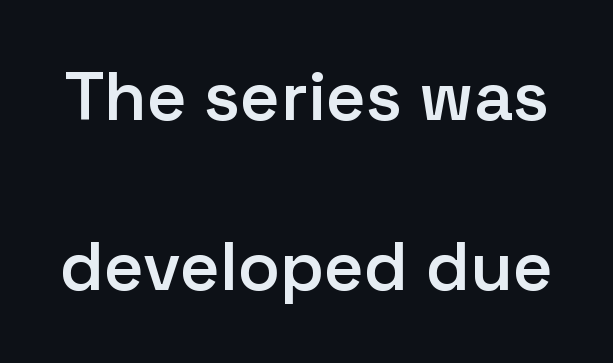
Each glyph is drawn with semibold strokes, heavier than normal yet not fully bold. Varying glyph widths throughout — classic text-font behaviour. A typesetter would call this zero additional tracking. Rows of type keep a wide berth in the vertical direction. The zone under the glyphs is completely vacant. Does the lettering tilt? It doesn't — this is upright.
